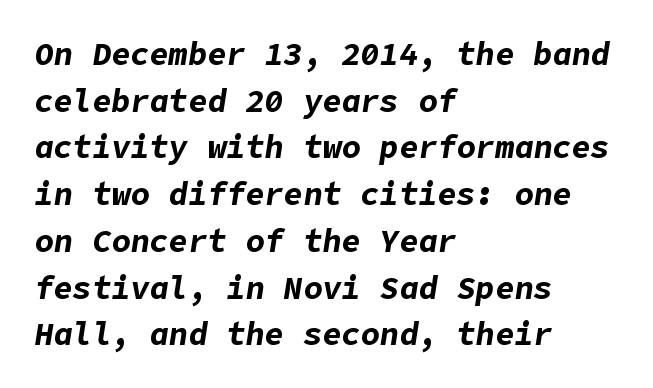
The image shows 32 px bold type, italic (leaning right); set left-aligned, normal line spacing (1.46x), normal letter spacing, not underlined; low stroke contrast and a medium x-height.
